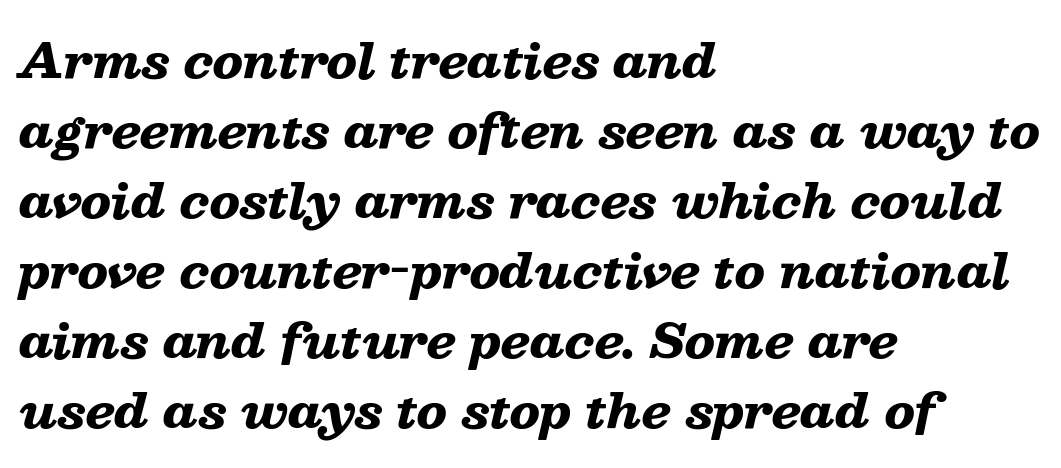
Q: Is the text bold? A: Yes.
Q: Is the text italic (slanted)? A: Yes, it leans right by about 13 degrees.
Q: Is the text underlined? A: No.
Q: How is the paragraph aligned? A: Left-aligned.
Q: Is the spacing between letters normal or unusually wide? A: Normal.
Q: Is the spacing between lines tight, normal or loose? A: Normal.
Q: Width (condensed, normal, or wide)? A: Wide.
Q: Stroke contrast? A: Low.
Q: x-height? A: Medium.
Q: Monospaced? A: No.
